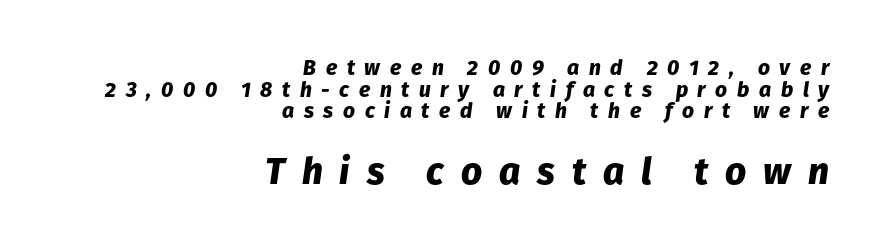
The image shows 37 px heavy type, italic (leaning right); set right-aligned, tight line spacing (1.03x), unusually wide letter spacing (+0.46 em), not underlined; the second (bottom) block is 1.76x larger; low stroke contrast and a medium x-height.
